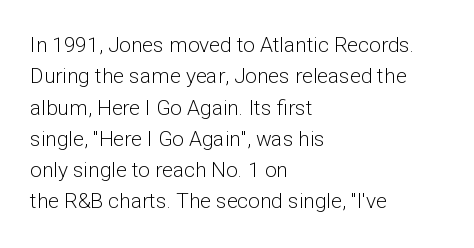
Q: Is the text bold? A: No.
Q: Is the text italic (slanted)? A: No, it is upright.
Q: Is the text underlined? A: No.
Q: How is the paragraph aligned? A: Left-aligned.
Q: Is the spacing between letters normal or unusually wide? A: Normal.
Q: Is the spacing between lines tight, normal or loose? A: Normal.
